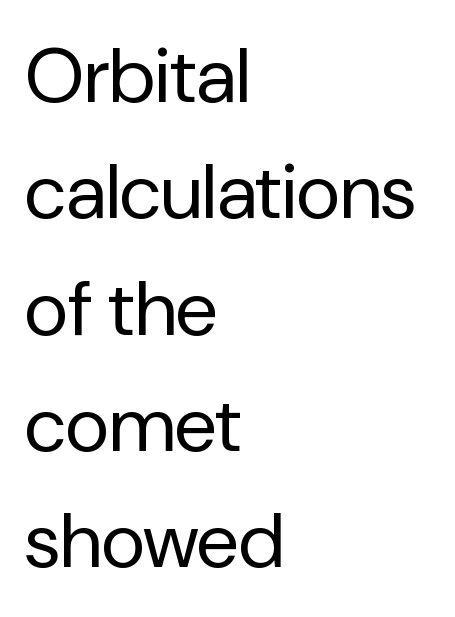
The image shows 77 px regular-weight sans-serif type, upright; set left-aligned, normal line spacing (1.51x), normal letter spacing, not underlined; low stroke contrast and a medium x-height.
